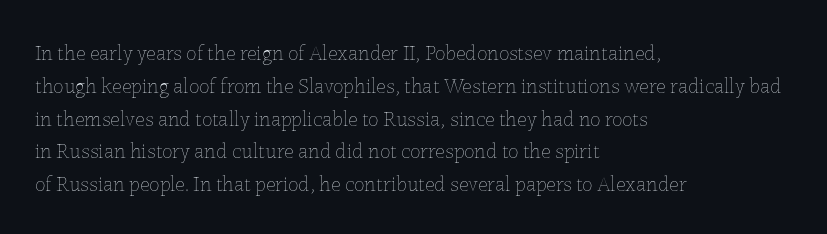
Q: Is the text bold? A: No.
Q: Is the text italic (slanted)? A: No, it is upright.
Q: Is the text underlined? A: No.
Q: How is the paragraph aligned? A: Left-aligned.
Q: Is the spacing between letters normal or unusually wide? A: Normal.
Q: Is the spacing between lines tight, normal or loose? A: Normal.
